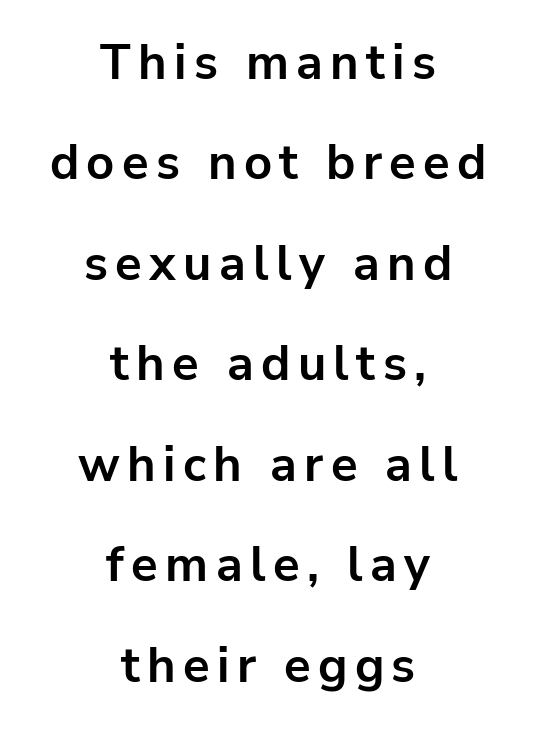
{"serif": "no", "italic": "no", "bold": "yes", "weight": "bold", "width": "normal", "stroke_contrast": "low", "x_height": "medium", "monospaced": "no", "underline": "no", "align": "center", "line_spacing": "loose", "line_spacing_ratio": 2.05, "glyph_px": 49}
